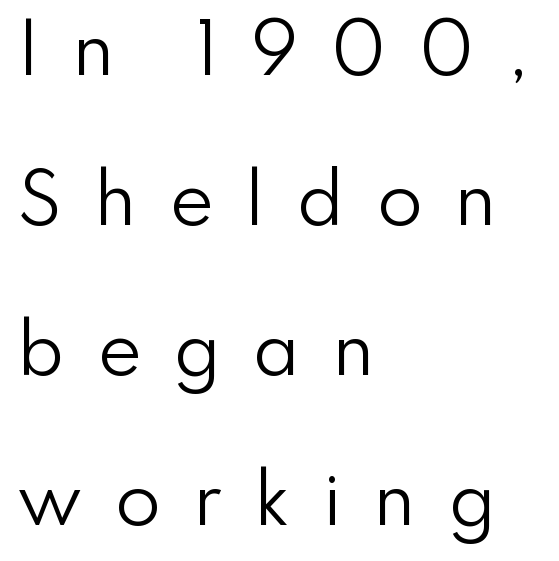
{"serif": "no", "italic": "no", "bold": "no", "weight": "regular", "width": "normal", "stroke_contrast": "low", "x_height": "small", "monospaced": "no", "underline": "no", "align": "left", "line_spacing": "loose", "line_spacing_ratio": 2.24, "letter_spacing": "wide", "letter_spacing_em": 0.47, "glyph_px": 67}
